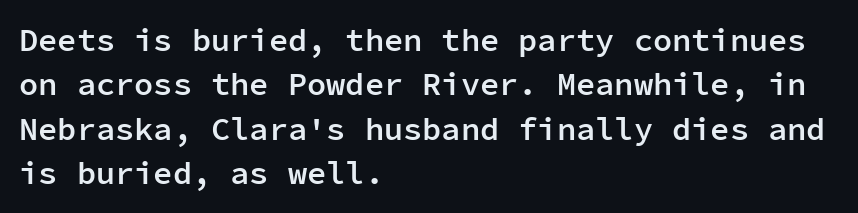
Q: Is the text bold? A: Semi-bold.
Q: Is the text italic (slanted)? A: No, it is upright.
Q: Is the typeface a serif or a sans-serif typeface? A: Sans-serif.
Q: Is the text underlined? A: No.
Q: How is the paragraph aligned? A: Left-aligned.
Q: Is the spacing between letters normal or unusually wide? A: Normal.
Q: Is the spacing between lines tight, normal or loose? A: Normal.
Q: Width (condensed, normal, or wide)? A: Normal.
Q: Stroke contrast? A: Low.
Q: x-height? A: Medium.
Q: Monospaced? A: Yes.
